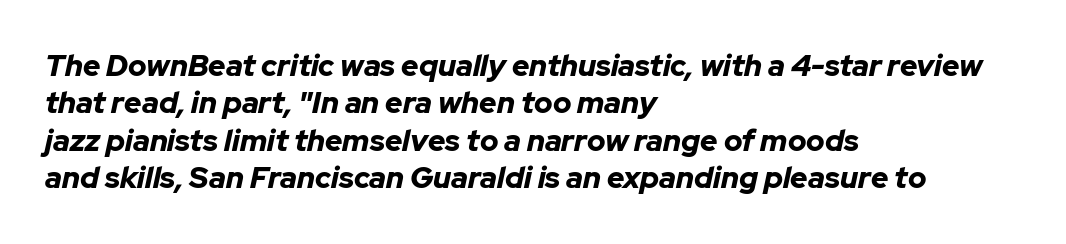
Q: Is the text bold? A: Yes.
Q: Is the text italic (slanted)? A: Yes, it leans right by about 12 degrees.
Q: Is the text underlined? A: No.
Q: How is the paragraph aligned? A: Left-aligned.
Q: Is the spacing between letters normal or unusually wide? A: Normal.
Q: Is the spacing between lines tight, normal or loose? A: Normal.
Q: Width (condensed, normal, or wide)? A: Normal.
Q: Stroke contrast? A: Low.
Q: x-height? A: Medium.
Q: Monospaced? A: No.
